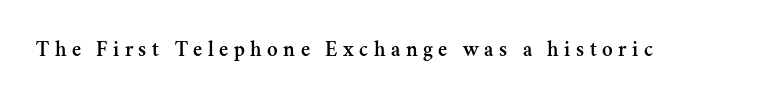
The image shows 22 px text type, upright; set unusually wide letter spacing (+0.25 em), not underlined.
